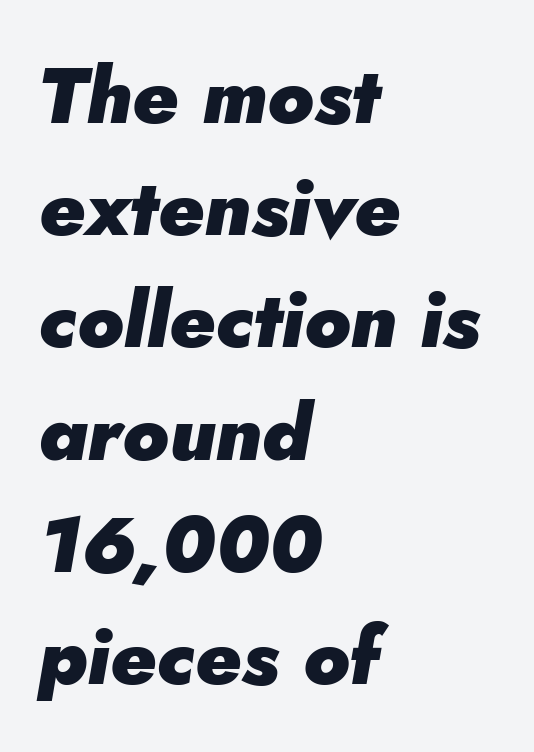
{"italic": "yes", "lean": "right", "slant_degrees": 5, "bold": "yes", "weight": "heavy", "width": "normal", "stroke_contrast": "low", "x_height": "small", "monospaced": "no", "underline": "no", "align": "left", "line_spacing": "normal", "line_spacing_ratio": 1.42, "letter_spacing": "normal", "letter_spacing_em": 0.0, "glyph_px": 79}
